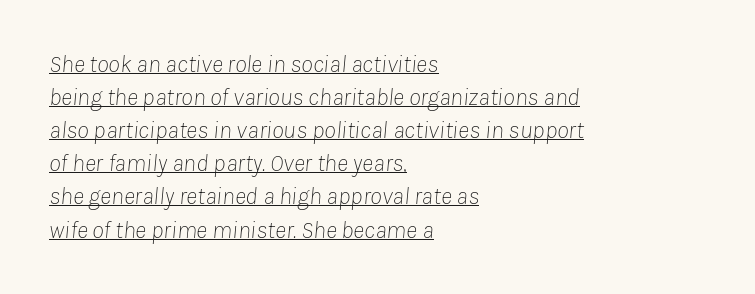
Q: Is the text bold? A: No.
Q: Is the text italic (slanted)? A: Yes, it leans right by about 8 degrees.
Q: Is the text underlined? A: Yes.
Q: How is the paragraph aligned? A: Left-aligned.
Q: Is the spacing between letters normal or unusually wide? A: Normal.
Q: Is the spacing between lines tight, normal or loose? A: Normal.
